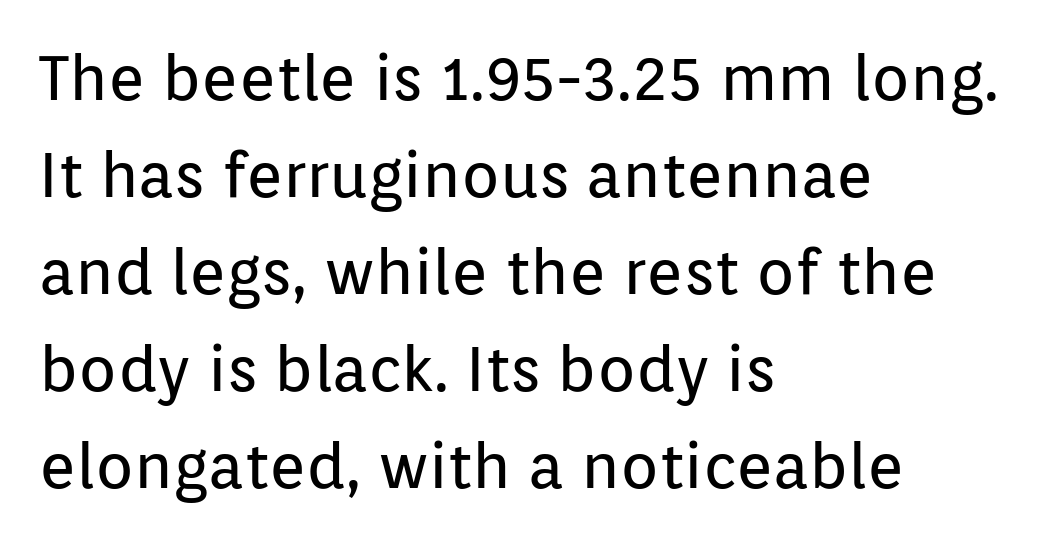
{"serif": "no", "italic": "no", "bold": "no", "weight": "regular", "width": "normal", "stroke_contrast": "low", "x_height": "medium", "monospaced": "no", "underline": "no", "align": "left", "line_spacing": "normal", "line_spacing_ratio": 1.54, "letter_spacing": "normal", "letter_spacing_em": 0.0, "glyph_px": 63}
